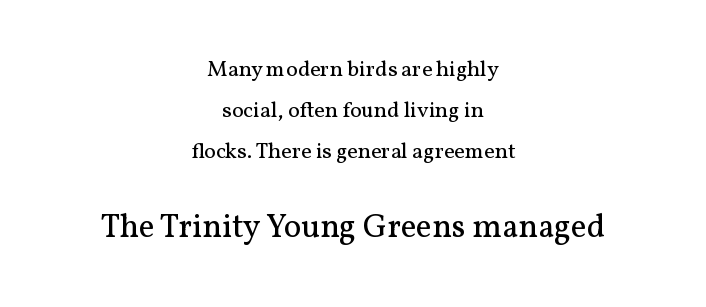
The passage shown is not bold in any degree. The face used here is proportionally spaced, like ordinary book or web type. The letters stand straight up with perfectly vertical stems. The letters in the lower block stand taller than those in the block above. Teacher's note: observe the equal gaps on both sides — that is centered alignment. What stands out about the letter spacing? Nothing — it is the standard amount.
